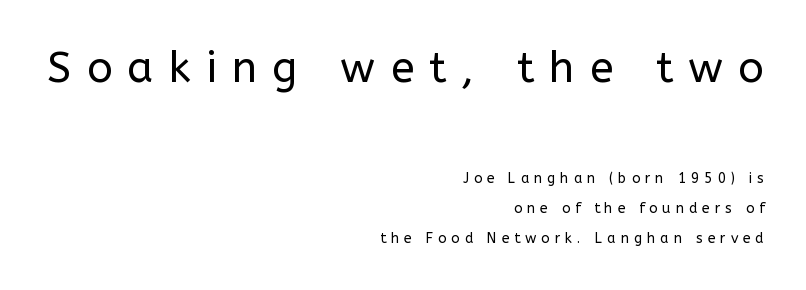
Q: Is the text bold? A: No.
Q: Is the text italic (slanted)? A: No, it is upright.
Q: Is the typeface a serif or a sans-serif typeface? A: Sans-serif.
Q: Is the text underlined? A: No.
Q: How is the paragraph aligned? A: Right-aligned.
Q: Is the spacing between letters normal or unusually wide? A: Unusually wide.
Q: Is the spacing between lines tight, normal or loose? A: Loose.
Q: Which block of text is set in a larger size, the first (top) or the second (bottom)? A: The first (top) one.
Q: Width (condensed, normal, or wide)? A: Normal.
Q: Stroke contrast? A: Low.
Q: x-height? A: Medium.
Q: Monospaced? A: No.
